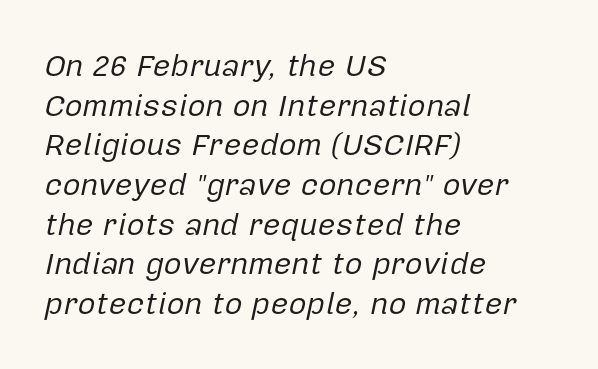
Q: Is the text bold? A: No.
Q: Is the text italic (slanted)? A: Yes, it leans right by about 12 degrees.
Q: Is the text underlined? A: No.
Q: How is the paragraph aligned? A: Left-aligned.
Q: Is the spacing between letters normal or unusually wide? A: Normal.
Q: Is the spacing between lines tight, normal or loose? A: Normal.
Q: Width (condensed, normal, or wide)? A: Normal.
Q: Stroke contrast? A: Low.
Q: x-height? A: Medium.
Q: Monospaced? A: No.
